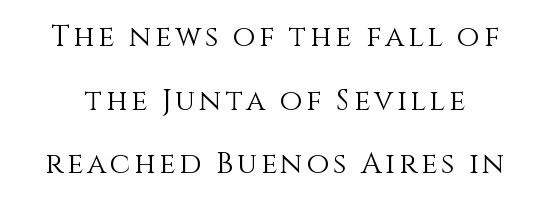
Q: Is the text bold? A: No.
Q: Is the text italic (slanted)? A: No, it is upright.
Q: Is the text underlined? A: No.
Q: Is the spacing between lines tight, normal or loose? A: Loose.
Q: Width (condensed, normal, or wide)? A: Normal.
Q: Stroke contrast? A: Medium.
Q: x-height? A: Large.
Q: Monospaced? A: No.
